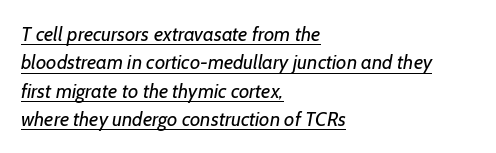
The image shows 20 px text type; set left-aligned, normal line spacing (1.42x), normal letter spacing, underlined.
